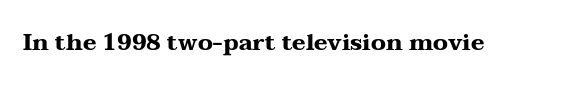
The image shows 23 px bold type, upright; set normal letter spacing, not underlined.
